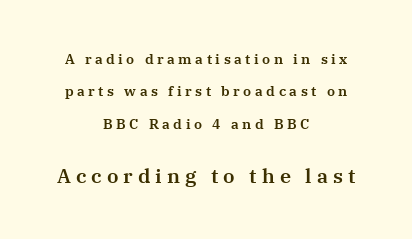
Where is the straight margin? There isn't one; the lines are centered. Display-style spreading of the glyphs; the letterfit is very open. Vertical strokes here are truly vertical. The face used here appears at its bigger size in the lower chunk. Beneath every word, the page is bare.
